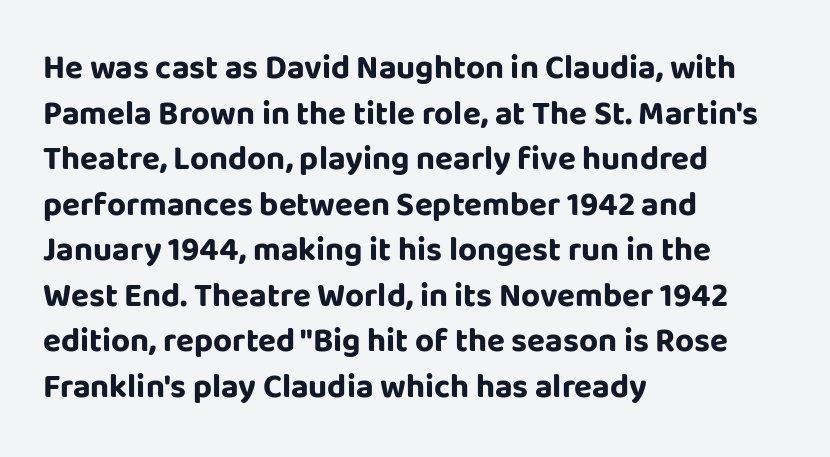
Q: Is the text bold? A: Yes.
Q: Is the text italic (slanted)? A: No, it is upright.
Q: Is the typeface a serif or a sans-serif typeface? A: Sans-serif.
Q: Is the text underlined? A: No.
Q: How is the paragraph aligned? A: Left-aligned.
Q: Is the spacing between letters normal or unusually wide? A: Normal.
Q: Is the spacing between lines tight, normal or loose? A: Normal.
Q: Width (condensed, normal, or wide)? A: Normal.
Q: Stroke contrast? A: Low.
Q: x-height? A: Large.
Q: Monospaced? A: No.
